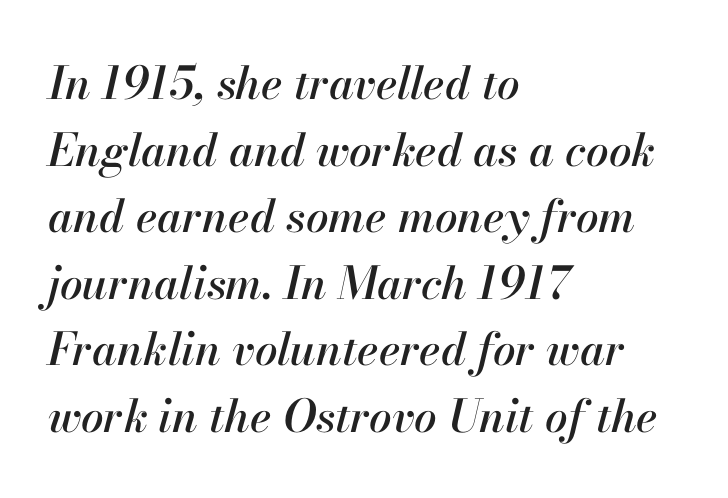
Horizontal alignment here is leftward, the default for most running prose. Characters are canted at an angle relative to the baseline's perpendicular. Nobody touched the tracking dial on this one. Compared with typical paragraphs, the rows here are spaced about the same. Spacing verdict: proportional, widths tailored to each character. Has an underline been added? It has not.
